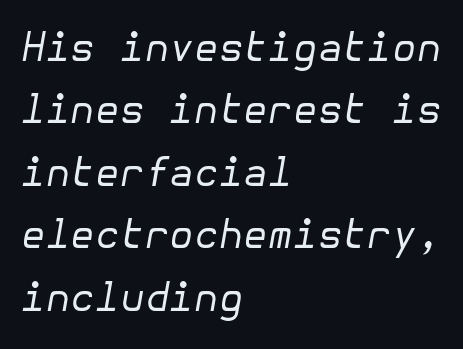
The image shows 40 px regular-weight type, italic (leaning right); set left-aligned, normal line spacing (1.56x), normal letter spacing, not underlined; low stroke contrast and a medium x-height.
